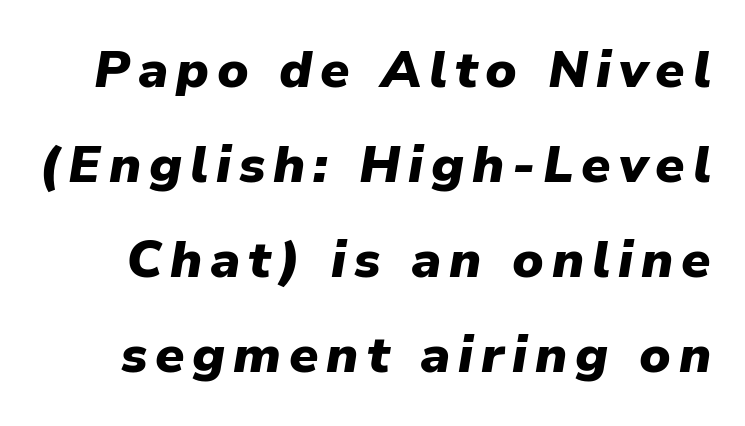
Q: Is the text bold? A: Yes.
Q: Is the text italic (slanted)? A: Yes, it leans right by about 9 degrees.
Q: Is the text underlined? A: No.
Q: Width (condensed, normal, or wide)? A: Normal.
Q: Stroke contrast? A: Low.
Q: x-height? A: Medium.
Q: Monospaced? A: No.
